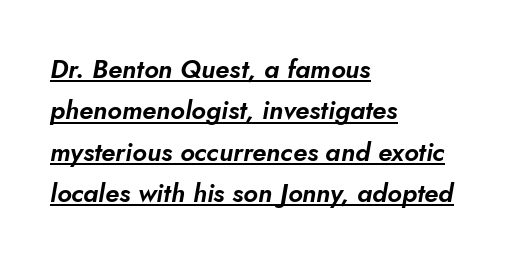
Q: Is the text italic (slanted)? A: Yes, it leans right by about 5 degrees.
Q: Is the text underlined? A: Yes.
Q: How is the paragraph aligned? A: Left-aligned.
Q: Is the spacing between letters normal or unusually wide? A: Normal.
Q: Is the spacing between lines tight, normal or loose? A: Normal.
